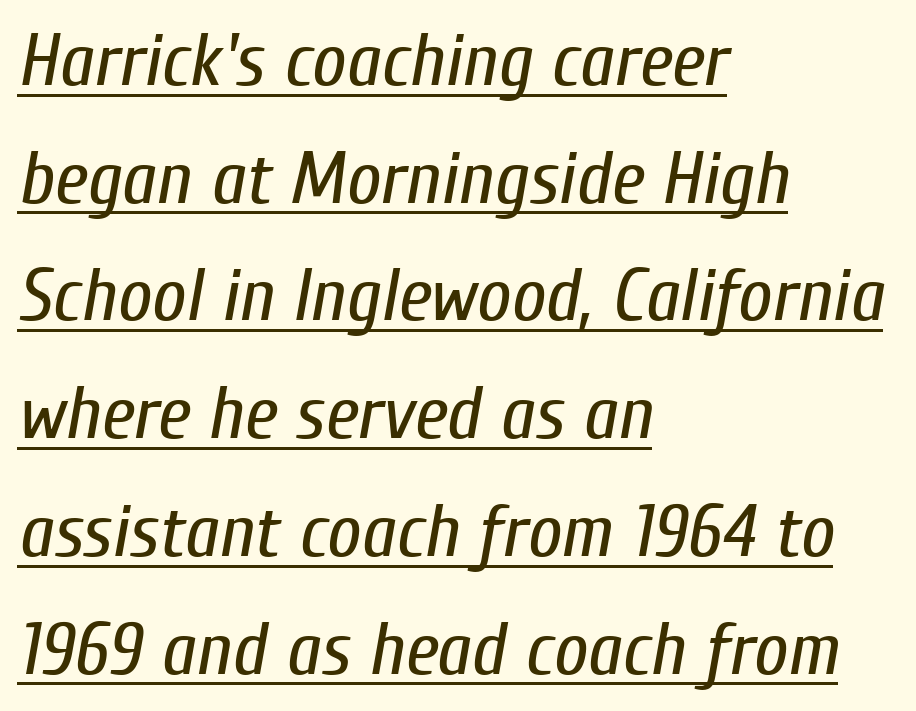
{"italic": "yes", "lean": "right", "slant_degrees": 10, "bold": "no", "weight": "regular", "width": "condensed", "stroke_contrast": "low", "x_height": "medium", "monospaced": "no", "underline": "yes", "align": "left", "line_spacing": "normal", "line_spacing_ratio": 1.57, "letter_spacing": "normal", "letter_spacing_em": 0.0, "glyph_px": 75}
